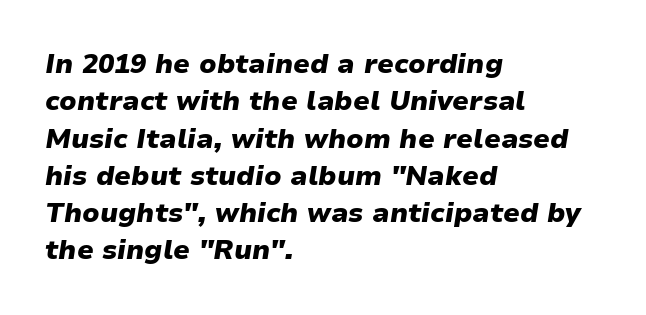
Q: Is the text bold? A: Yes.
Q: Is the text italic (slanted)? A: Yes, it leans right by about 9 degrees.
Q: Is the text underlined? A: No.
Q: How is the paragraph aligned? A: Left-aligned.
Q: Is the spacing between letters normal or unusually wide? A: Normal.
Q: Is the spacing between lines tight, normal or loose? A: Normal.
